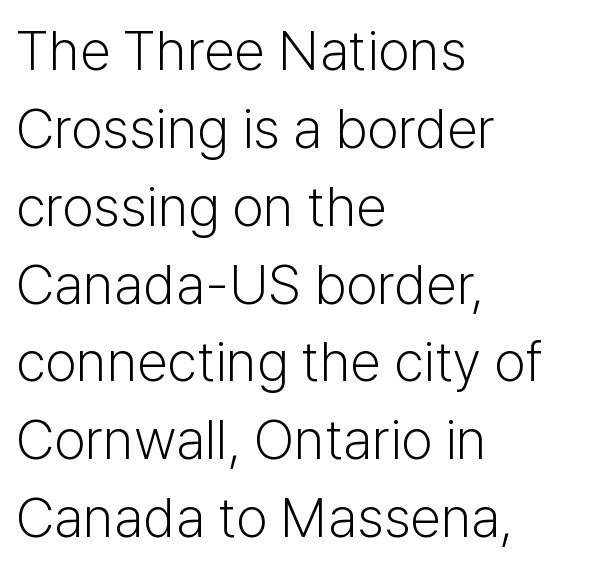
Q: Is the text bold? A: No.
Q: Is the text italic (slanted)? A: No, it is upright.
Q: Is the typeface a serif or a sans-serif typeface? A: Sans-serif.
Q: Is the text underlined? A: No.
Q: How is the paragraph aligned? A: Left-aligned.
Q: Is the spacing between letters normal or unusually wide? A: Normal.
Q: Is the spacing between lines tight, normal or loose? A: Normal.
Q: Width (condensed, normal, or wide)? A: Normal.
Q: Stroke contrast? A: Low.
Q: x-height? A: Medium.
Q: Monospaced? A: No.
